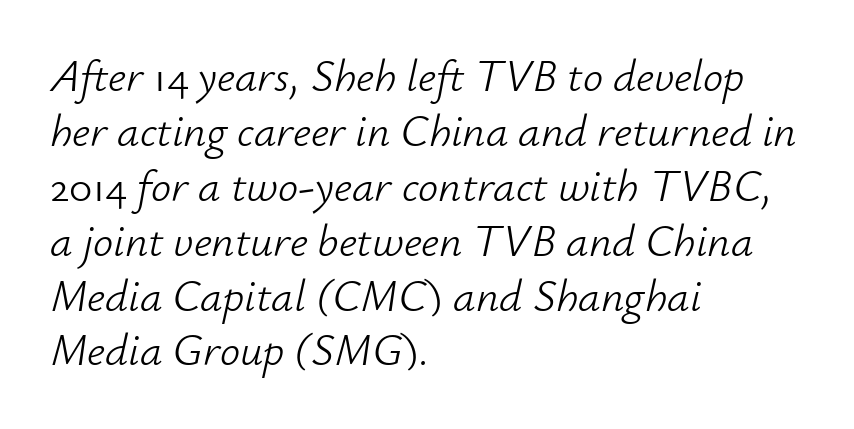
Q: Is the text bold? A: No.
Q: Is the text italic (slanted)? A: Yes, it leans right by about 12 degrees.
Q: Is the text underlined? A: No.
Q: How is the paragraph aligned? A: Left-aligned.
Q: Is the spacing between letters normal or unusually wide? A: Normal.
Q: Width (condensed, normal, or wide)? A: Normal.
Q: Stroke contrast? A: Low.
Q: x-height? A: Small.
Q: Monospaced? A: No.
